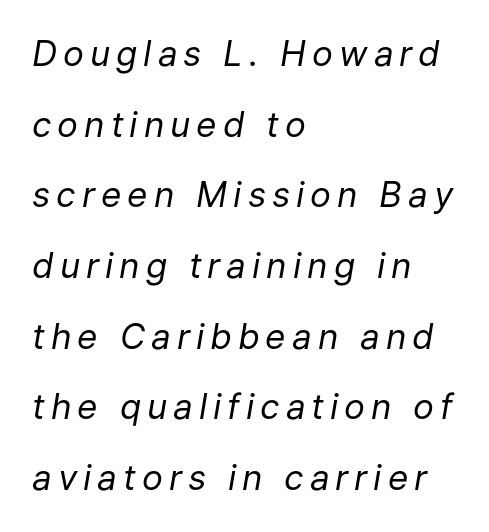
Q: Is the text bold? A: No.
Q: Is the text italic (slanted)? A: Yes, it leans right by about 9 degrees.
Q: Is the text underlined? A: No.
Q: How is the paragraph aligned? A: Left-aligned.
Q: Is the spacing between lines tight, normal or loose? A: Loose.
Q: Width (condensed, normal, or wide)? A: Normal.
Q: Stroke contrast? A: Low.
Q: x-height? A: Medium.
Q: Monospaced? A: No.
